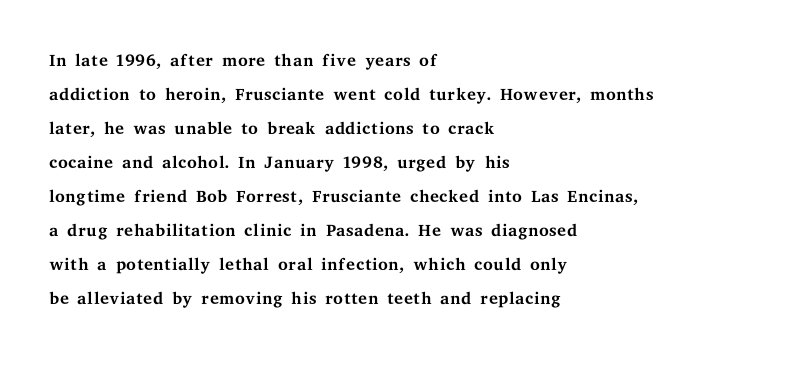
Q: Is the text bold? A: No.
Q: Is the text italic (slanted)? A: No, it is upright.
Q: Is the text underlined? A: No.
Q: How is the paragraph aligned? A: Left-aligned.
Q: Is the spacing between letters normal or unusually wide? A: Normal.
Q: Is the spacing between lines tight, normal or loose? A: Normal.
